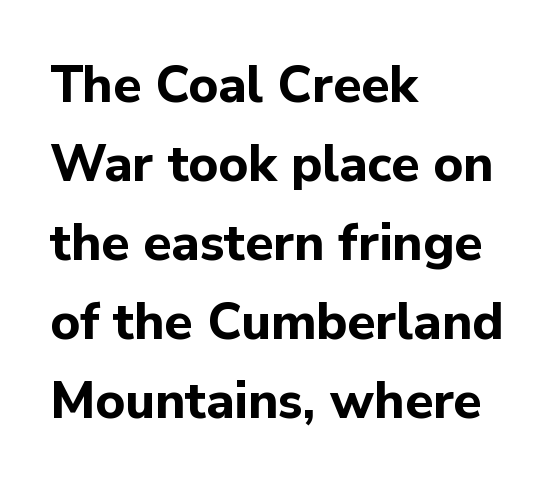
{"serif": "no", "italic": "no", "bold": "yes", "weight": "bold", "width": "normal", "stroke_contrast": "low", "x_height": "medium", "monospaced": "no", "underline": "no", "align": "left", "line_spacing": "normal", "line_spacing_ratio": 1.55, "letter_spacing": "normal", "letter_spacing_em": 0.0, "glyph_px": 51}
